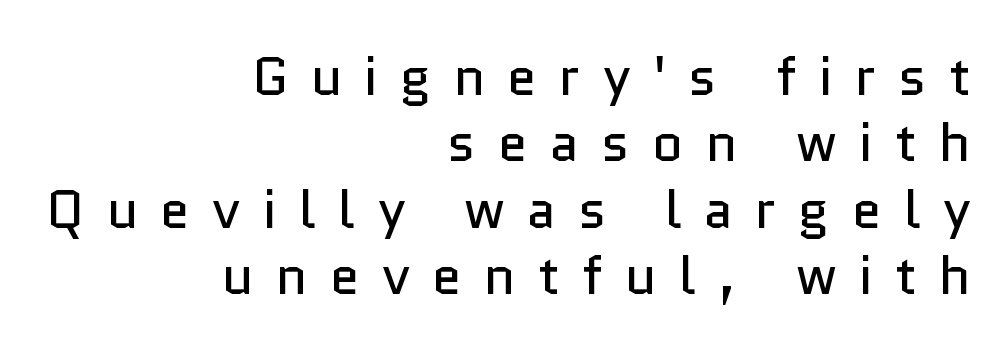
{"serif": "no", "italic": "no", "bold": "no", "weight": "regular", "width": "normal", "stroke_contrast": "low", "x_height": "medium", "monospaced": "no", "underline": "no", "align": "right", "line_spacing_ratio": 1.23, "letter_spacing": "wide", "letter_spacing_em": 0.41, "glyph_px": 54}
